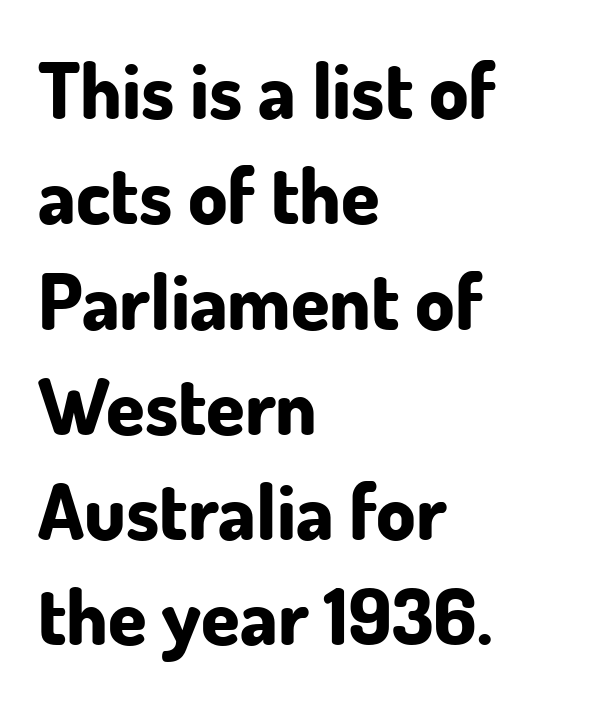
The rendering uses a bold face; every stroke is thick and dark. Nothing unusual about the tracking: characters are spaced as the font intends. The characters display no serif detailing; their extremities are plain. Is there much room between lines? A standard amount, neither cramped nor airy. Proportional: the letters do not fall into vertical columns.
